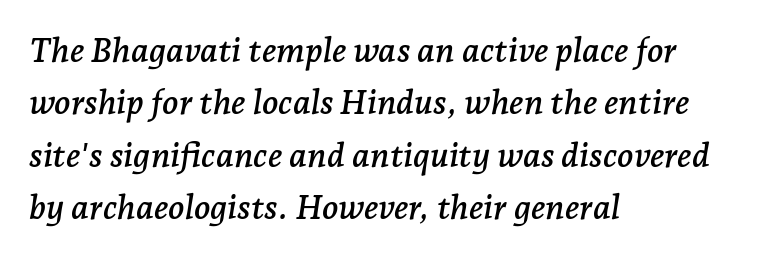
Q: Is the text italic (slanted)? A: Yes, it leans right by about 7 degrees.
Q: Is the typeface a serif or a sans-serif typeface? A: Serif.
Q: Is the text underlined? A: No.
Q: How is the paragraph aligned? A: Left-aligned.
Q: Is the spacing between letters normal or unusually wide? A: Normal.
Q: Is the spacing between lines tight, normal or loose? A: Normal.
Q: Width (condensed, normal, or wide)? A: Normal.
Q: Stroke contrast? A: Low.
Q: x-height? A: Medium.
Q: Monospaced? A: No.
